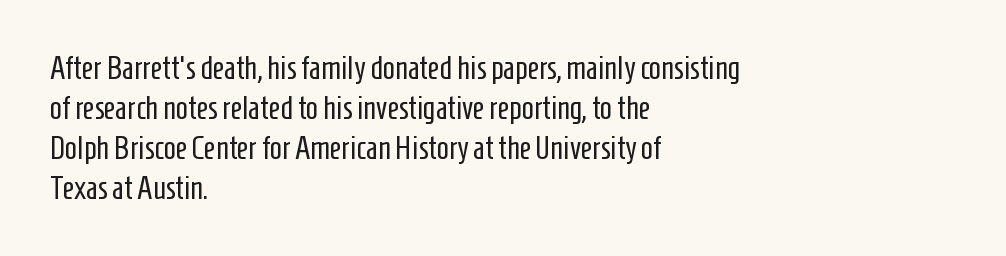
No extra tracking has been applied to these lines. Designer's note — italics off, roman on. Is this a fixed-width face? No — the glyphs have proportional, varying widths. No feet cap the strokes, marking this as sans-serif type. The leading is moderate, giving the passage an even texture.
